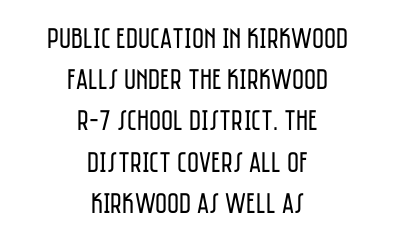
Q: Is the text bold? A: No.
Q: Is the text italic (slanted)? A: No, it is upright.
Q: Is the typeface a serif or a sans-serif typeface? A: Sans-serif.
Q: Is the text underlined? A: No.
Q: How is the paragraph aligned? A: Centered.
Q: Is the spacing between letters normal or unusually wide? A: Normal.
Q: Is the spacing between lines tight, normal or loose? A: Normal.
Q: Width (condensed, normal, or wide)? A: Condensed.
Q: Stroke contrast? A: Low.
Q: x-height? A: Large.
Q: Monospaced? A: No.
